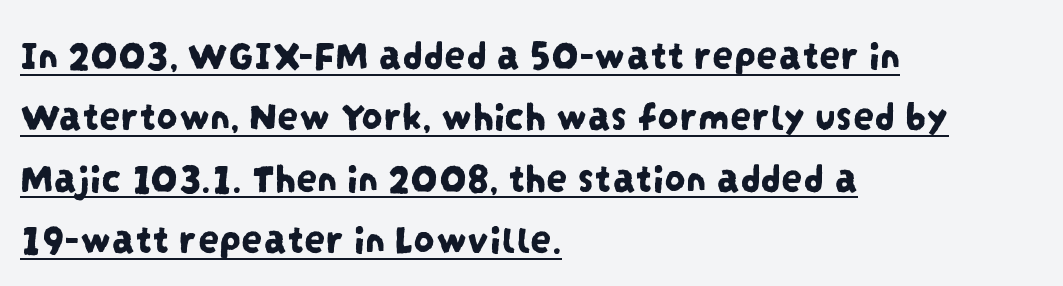
{"serif": "no", "width": "condensed", "stroke_contrast": "low", "x_height": "large", "monospaced": "no", "underline": "yes", "align": "left", "line_spacing": "normal", "line_spacing_ratio": 1.46, "letter_spacing": "normal", "letter_spacing_em": 0.0, "glyph_px": 42}
